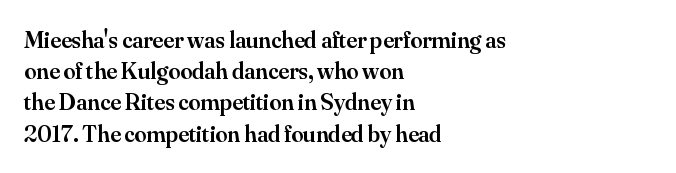
{"italic": "no", "bold": "semi", "underline": "no", "align": "left", "line_spacing": "normal", "line_spacing_ratio": 1.3, "letter_spacing": "normal", "letter_spacing_em": 0.0, "glyph_px": 24}
